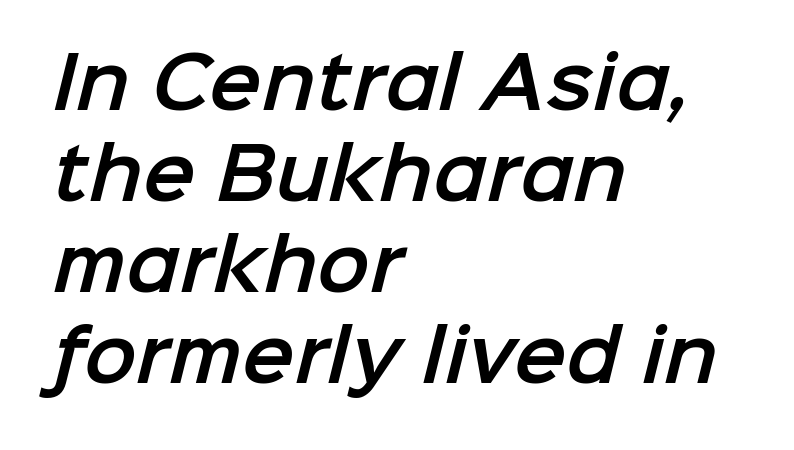
{"serif": "no", "width": "normal", "stroke_contrast": "low", "x_height": "medium", "monospaced": "no", "underline": "no", "align": "left", "line_spacing": "normal", "line_spacing_ratio": 1.3, "letter_spacing": "normal", "letter_spacing_em": 0.0, "glyph_px": 70}
